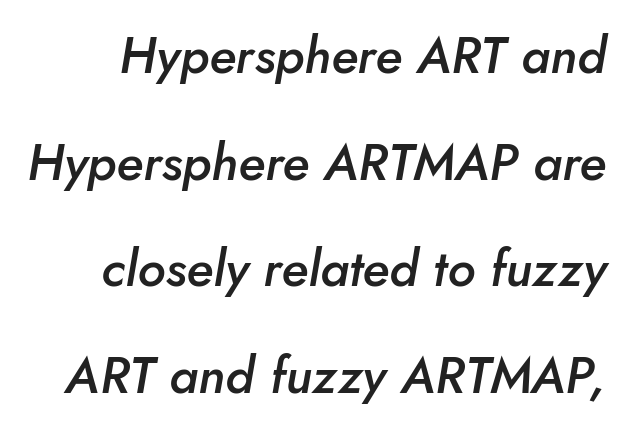
The image shows 51 px semibold type, italic (leaning right); set loose line spacing (2.09x), normal letter spacing, not underlined; low stroke contrast and a small x-height.
